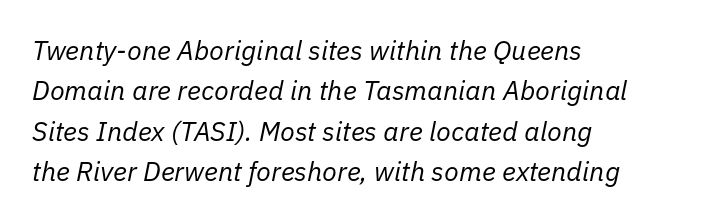
{"italic": "yes", "lean": "right", "slant_degrees": 11, "bold": "no", "underline": "no", "align": "left", "line_spacing": "normal", "line_spacing_ratio": 1.5, "letter_spacing": "normal", "letter_spacing_em": 0.0, "glyph_px": 27}
